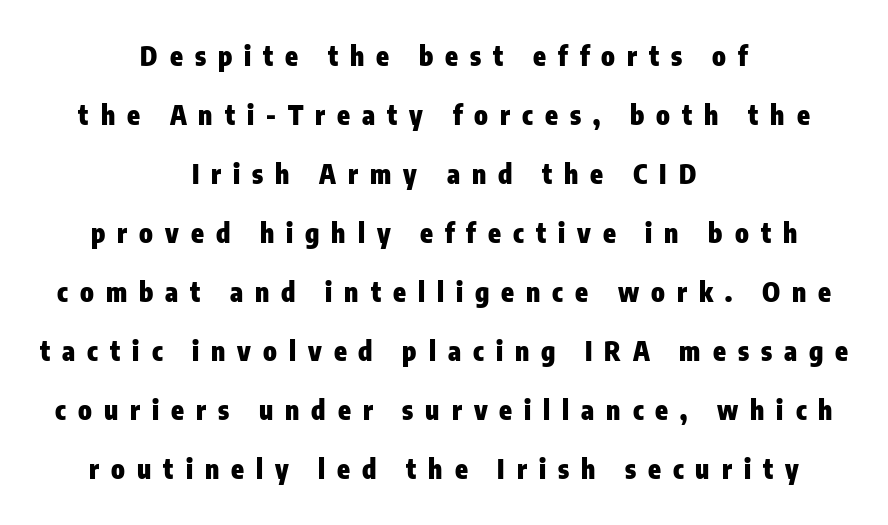
The image shows 26 px bold type, upright; set centered, loose line spacing (2.27x), unusually wide letter spacing (+0.46 em), not underlined.
